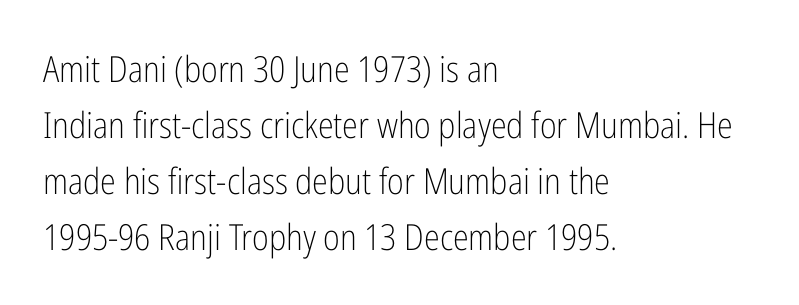
Are there feet on the stems? There aren't — it's a sans. Think of a printed novel: that variable character pitch is what you see here. Left-aligned paragraph, ragged on the right. Stroke thickness stays within the range of a standard reading face or lighter.
